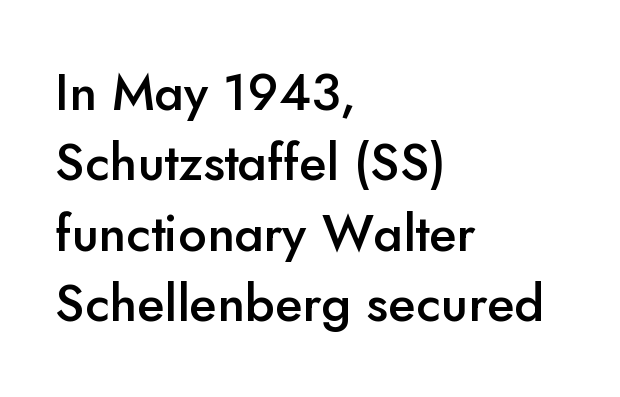
The image shows 51 px semibold sans-serif type, upright; set left-aligned, normal line spacing (1.38x), normal letter spacing, not underlined; low stroke contrast and a small x-height.
